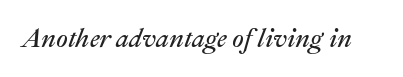
This is oblique type, the kind used for emphasis or titles. Honestly, the letter spacing is just normal — you wouldn't notice it. Bold? No — there's no thickening of the strokes. A clean baseline with only descenders dipping below it.
